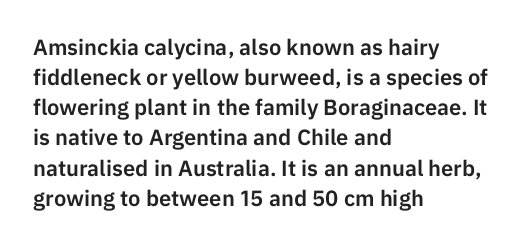
{"italic": "no", "underline": "no", "align": "left", "line_spacing": "normal", "line_spacing_ratio": 1.37, "letter_spacing": "normal", "letter_spacing_em": 0.0, "glyph_px": 22}
